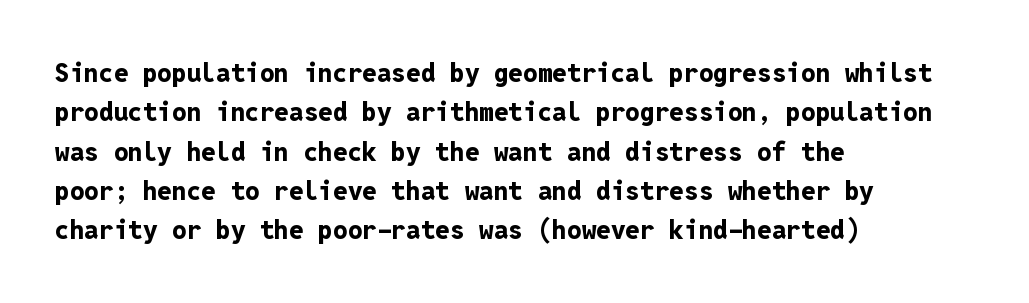
Q: Is the text bold? A: Yes.
Q: Is the text italic (slanted)? A: No, it is upright.
Q: Is the text underlined? A: No.
Q: How is the paragraph aligned? A: Left-aligned.
Q: Is the spacing between letters normal or unusually wide? A: Normal.
Q: Is the spacing between lines tight, normal or loose? A: Normal.
